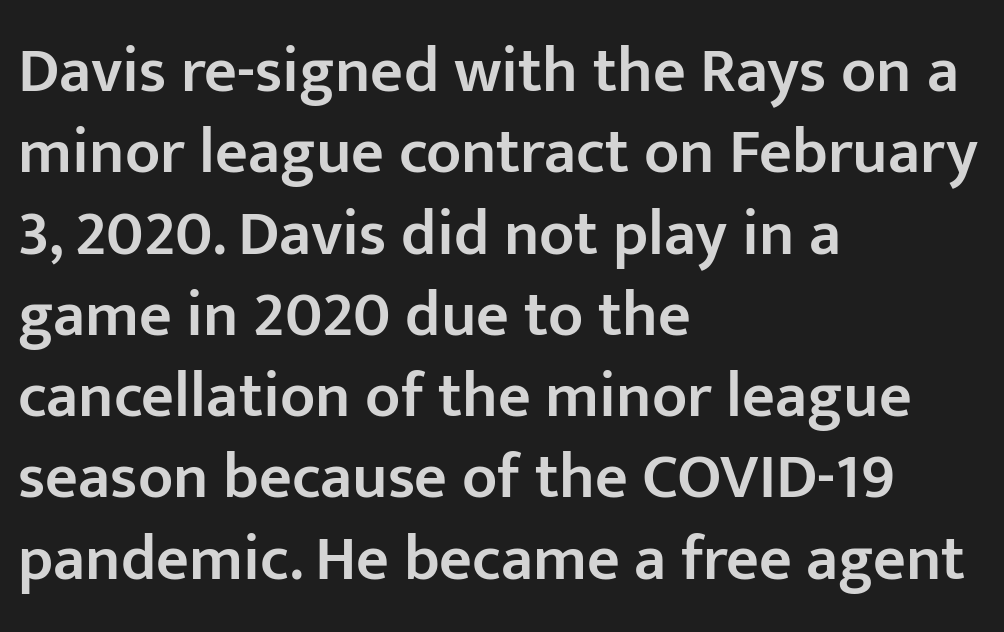
Q: Is the text bold? A: Semi-bold.
Q: Is the text italic (slanted)? A: No, it is upright.
Q: Is the typeface a serif or a sans-serif typeface? A: Sans-serif.
Q: Is the text underlined? A: No.
Q: How is the paragraph aligned? A: Left-aligned.
Q: Is the spacing between letters normal or unusually wide? A: Normal.
Q: Is the spacing between lines tight, normal or loose? A: Normal.
Q: Width (condensed, normal, or wide)? A: Normal.
Q: Stroke contrast? A: Low.
Q: x-height? A: Medium.
Q: Monospaced? A: No.
